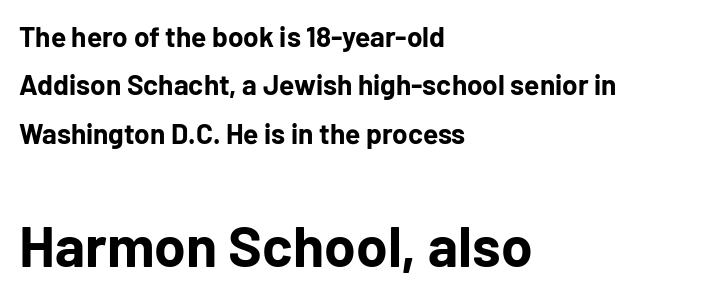
The image shows 57 px bold sans-serif type, upright; set left-aligned, line spacing 1.73x, normal letter spacing, not underlined; the second (bottom) block is 2.04x larger; low stroke contrast and a medium x-height.
